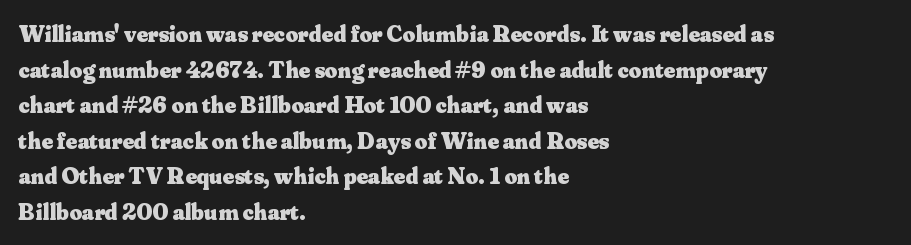
Q: Is the text bold? A: Yes.
Q: Is the text italic (slanted)? A: No, it is upright.
Q: Is the text underlined? A: No.
Q: How is the paragraph aligned? A: Left-aligned.
Q: Is the spacing between letters normal or unusually wide? A: Normal.
Q: Is the spacing between lines tight, normal or loose? A: Normal.
